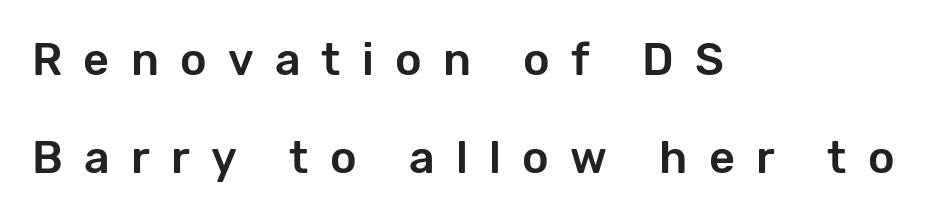
{"serif": "no", "italic": "no", "width": "normal", "stroke_contrast": "low", "x_height": "medium", "monospaced": "no", "underline": "no", "align": "left", "line_spacing": "loose", "line_spacing_ratio": 2.18, "letter_spacing": "wide", "letter_spacing_em": 0.47, "glyph_px": 45}
